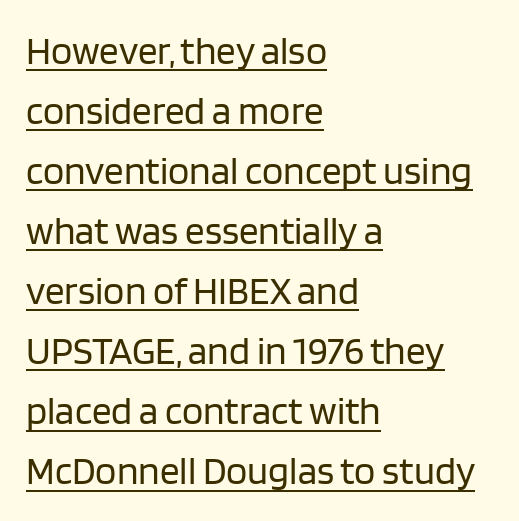
The image shows 39 px regular-weight sans-serif type, upright; set left-aligned, normal line spacing (1.54x), normal letter spacing, underlined; low stroke contrast and a large x-height.
